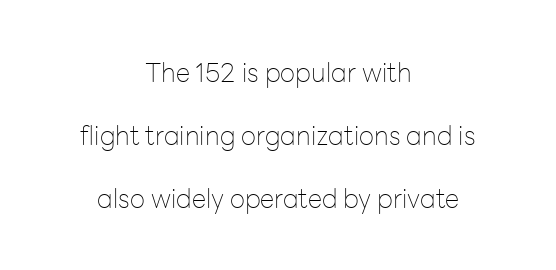
Honestly, the rows look like they've been pulled way apart. Is the stroke heavy? The answer is a plain regular-or-lighter. Vertical strokes here are truly vertical. The gap between lines stays unmarked. Observe the ordinary spacing: letters are neighbours, not strangers. Compared with a flush-left layout, this one balances lines on the center instead.
